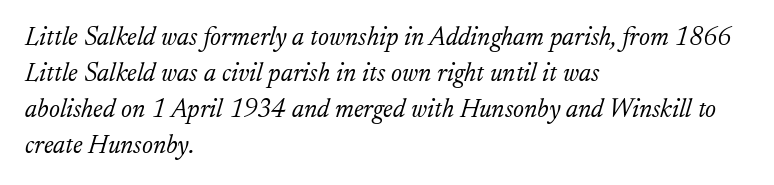
Q: Is the text bold? A: No.
Q: Is the text italic (slanted)? A: Yes, it leans right by about 17 degrees.
Q: Is the text underlined? A: No.
Q: How is the paragraph aligned? A: Left-aligned.
Q: Is the spacing between letters normal or unusually wide? A: Normal.
Q: Is the spacing between lines tight, normal or loose? A: Normal.
